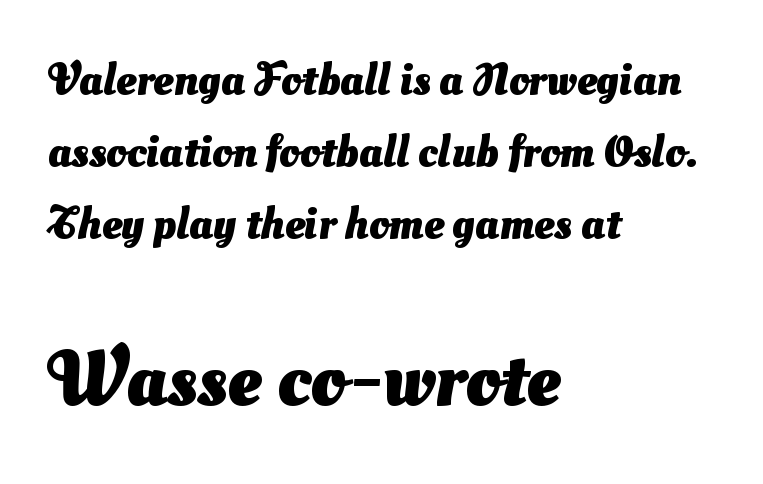
These two chunks differ in scale, with the bottom chunk taking the larger measure. Horizontal alignment here is leftward, the default for most running prose. The face used here is a sans, in the tradition of grotesques and geometrics. Summary of vertical rhythm: regular, with standard interline spacing.
